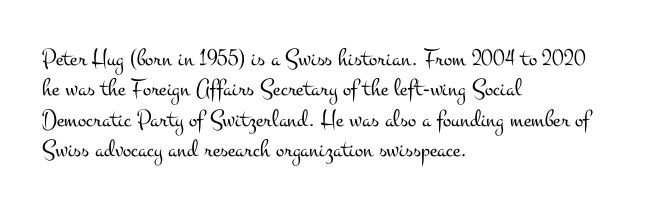
{"bold": "no", "underline": "no", "align": "left", "line_spacing_ratio": 1.22, "letter_spacing": "normal", "letter_spacing_em": 0.0, "glyph_px": 25}
